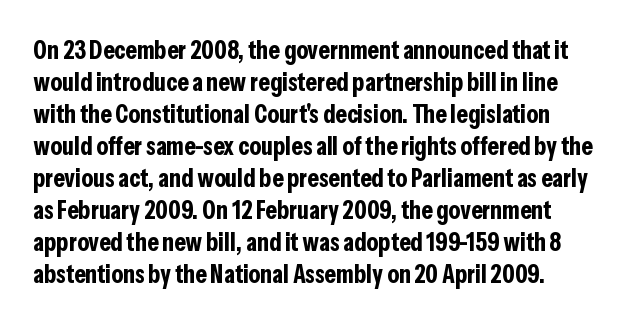
Q: Is the text bold? A: Yes.
Q: Is the text italic (slanted)? A: No, it is upright.
Q: Is the text underlined? A: No.
Q: How is the paragraph aligned? A: Left-aligned.
Q: Is the spacing between letters normal or unusually wide? A: Normal.
